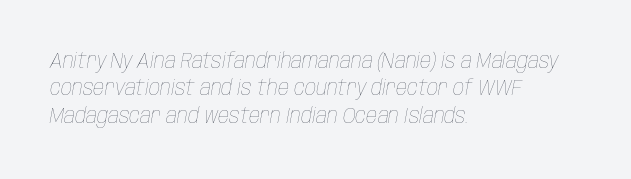
{"italic": "yes", "lean": "right", "slant_degrees": 10, "bold": "no", "underline": "no", "align": "left", "line_spacing": "normal", "line_spacing_ratio": 1.25, "letter_spacing": "normal", "letter_spacing_em": 0.0, "glyph_px": 22}
